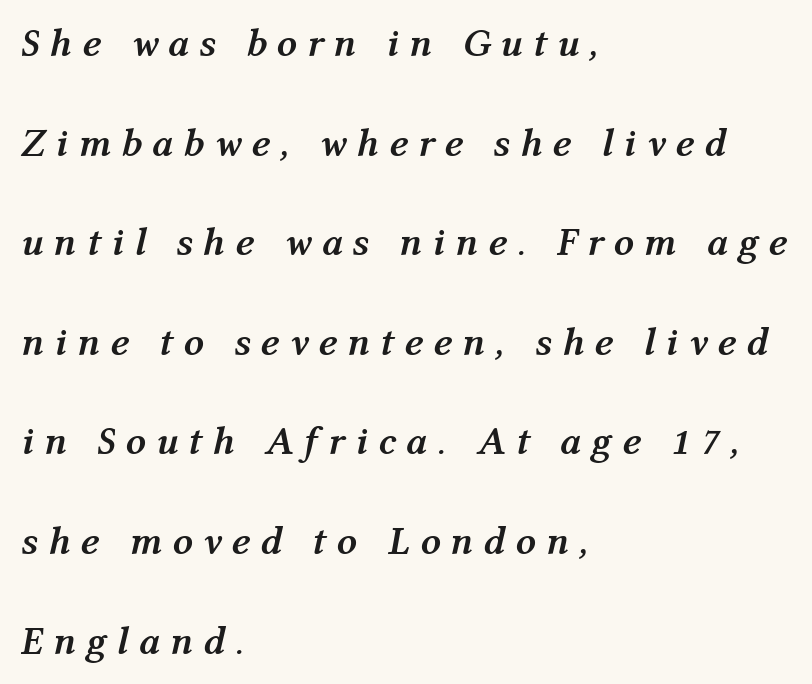
The image shows 40 px semibold type, italic (leaning right); set left-aligned, loose line spacing (2.49x), unusually wide letter spacing (+0.25 em), not underlined; medium stroke contrast and a medium x-height.
